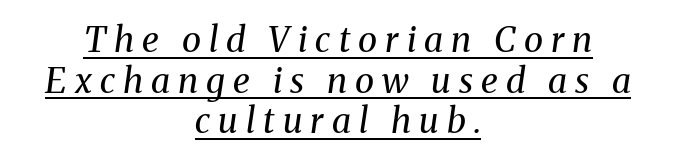
{"serif": "yes", "italic": "yes", "lean": "right", "slant_degrees": 8, "bold": "no", "weight": "regular", "width": "normal", "stroke_contrast": "medium", "x_height": "medium", "monospaced": "no", "underline": "yes", "align": "center", "line_spacing_ratio": 1.16, "letter_spacing": "wide", "letter_spacing_em": 0.23, "glyph_px": 35}
